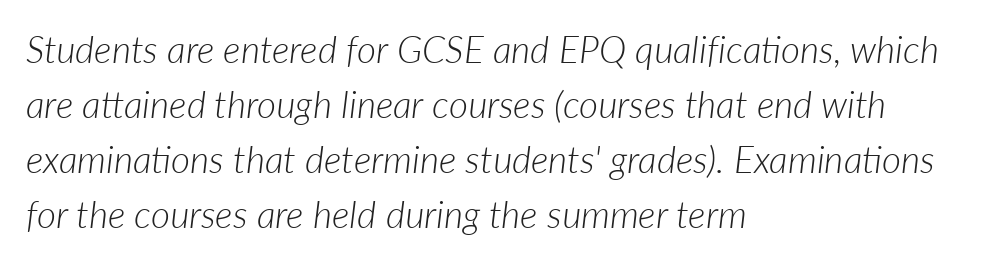
It's the slanting kind of type. A student would call this left alignment; a typographer would say flush left, rag right. The cut favours lightness, reaching ordinary text weight at its darkest. A typesetter would call this proportional, since set widths differ per character. Here the glyphs are tracked normally, forming tight word shapes.
